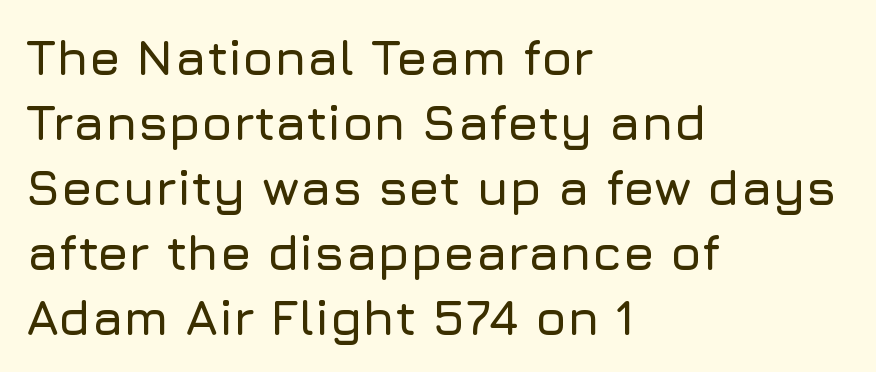
Think of a printed novel: that variable character pitch is what you see here. Designer's note — italics off, roman on. Underlining? Definitely not there. Does the leading feel generous? No, just average.
